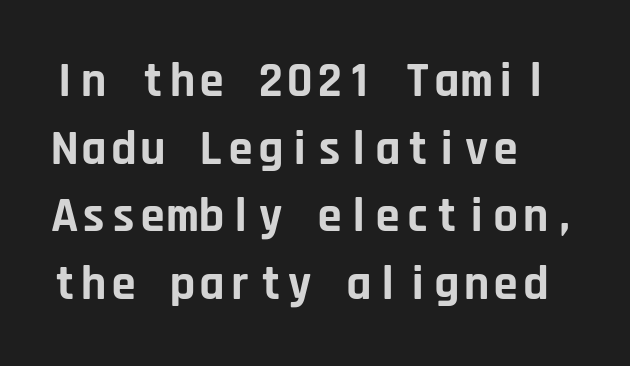
Q: Is the text bold? A: Yes.
Q: Is the text italic (slanted)? A: No, it is upright.
Q: Is the typeface a serif or a sans-serif typeface? A: Sans-serif.
Q: Is the text underlined? A: No.
Q: How is the paragraph aligned? A: Left-aligned.
Q: Is the spacing between letters normal or unusually wide? A: Normal.
Q: Is the spacing between lines tight, normal or loose? A: Normal.
Q: Width (condensed, normal, or wide)? A: Normal.
Q: Stroke contrast? A: Low.
Q: x-height? A: Large.
Q: Monospaced? A: Yes.
